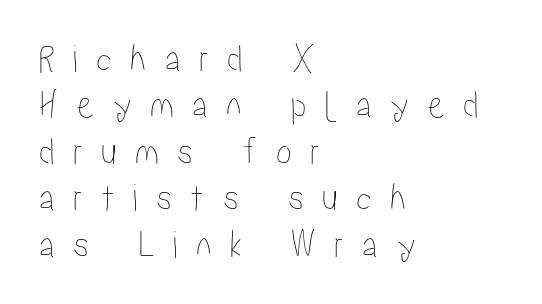
Q: Is the text italic (slanted)? A: No, it is upright.
Q: Is the text underlined? A: No.
Q: How is the paragraph aligned? A: Left-aligned.
Q: Is the spacing between letters normal or unusually wide? A: Unusually wide.
Q: Width (condensed, normal, or wide)? A: Condensed.
Q: Stroke contrast? A: Low.
Q: x-height? A: Medium.
Q: Monospaced? A: No.
